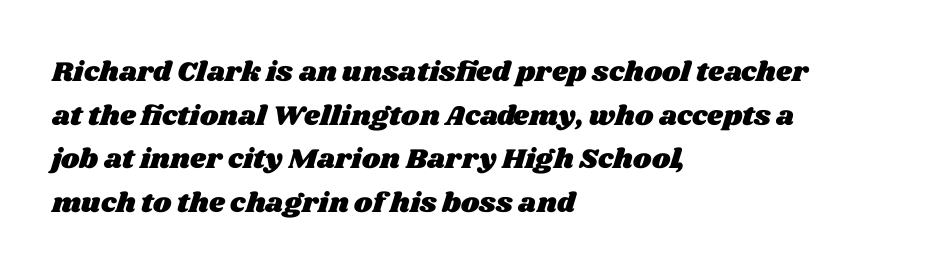
Q: Is the text underlined? A: No.
Q: How is the paragraph aligned? A: Left-aligned.
Q: Is the spacing between letters normal or unusually wide? A: Normal.
Q: Is the spacing between lines tight, normal or loose? A: Normal.
Q: Width (condensed, normal, or wide)? A: Wide.
Q: Stroke contrast? A: Medium.
Q: x-height? A: Large.
Q: Monospaced? A: No.
